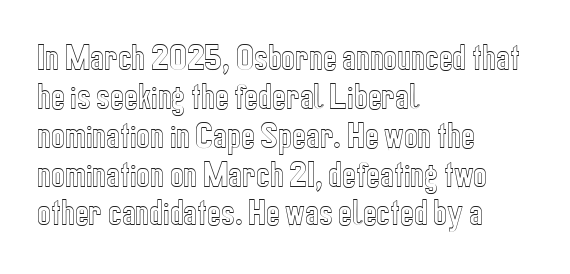
Q: Is the text italic (slanted)? A: No, it is upright.
Q: Is the text underlined? A: No.
Q: How is the paragraph aligned? A: Left-aligned.
Q: Is the spacing between letters normal or unusually wide? A: Normal.
Q: Is the spacing between lines tight, normal or loose? A: Normal.
Q: Width (condensed, normal, or wide)? A: Condensed.
Q: x-height? A: Medium.
Q: Monospaced? A: No.
